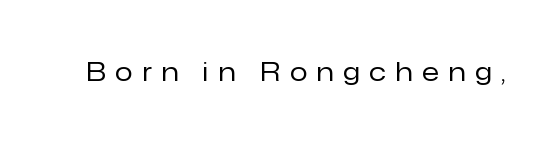
Tracking here is generous; glyphs stand well apart from one another. The weight tops out at a normal text grade. Do the letters lean? They stand straight. The space directly below the letters is spotless.
